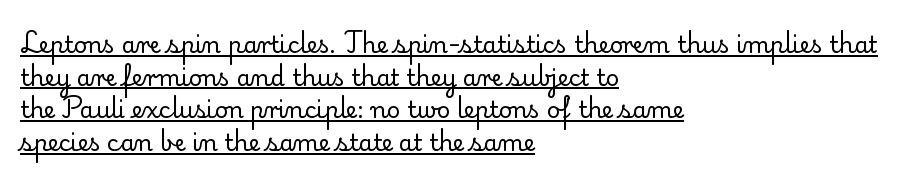
Q: Is the text bold? A: No.
Q: Is the text italic (slanted)? A: No, it is upright.
Q: Is the text underlined? A: Yes.
Q: How is the paragraph aligned? A: Left-aligned.
Q: Is the spacing between letters normal or unusually wide? A: Normal.
Q: Is the spacing between lines tight, normal or loose? A: Normal.
